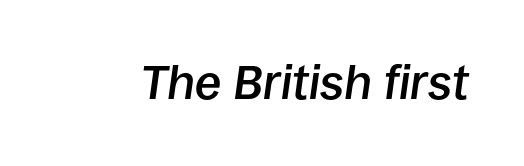
Q: Is the text bold? A: Semi-bold.
Q: Is the text italic (slanted)? A: Yes, it leans right by about 8 degrees.
Q: Is the text underlined? A: No.
Q: Is the spacing between letters normal or unusually wide? A: Normal.
Q: Width (condensed, normal, or wide)? A: Normal.
Q: Stroke contrast? A: Low.
Q: x-height? A: Large.
Q: Monospaced? A: No.
